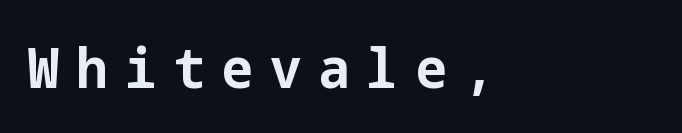
The image shows 56 px bold sans-serif type, upright; set left-aligned, unusually wide letter spacing (+0.3 em), not underlined; low stroke contrast and a medium x-height.
